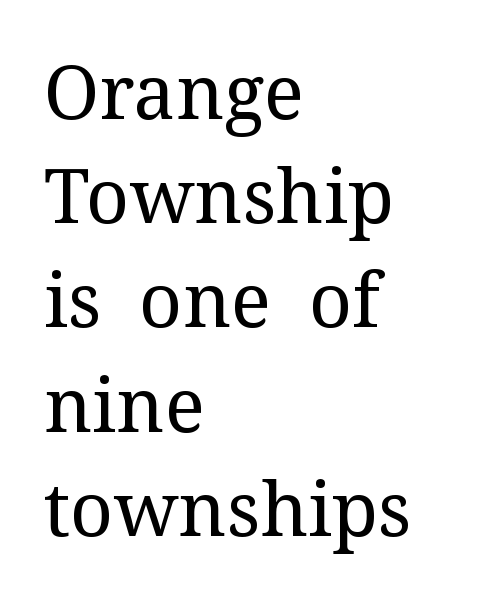
Q: Is the text bold? A: No.
Q: Is the text italic (slanted)? A: No, it is upright.
Q: Is the typeface a serif or a sans-serif typeface? A: Serif.
Q: Is the text underlined? A: No.
Q: How is the paragraph aligned? A: Left-aligned.
Q: Is the spacing between letters normal or unusually wide? A: Normal.
Q: Is the spacing between lines tight, normal or loose? A: Normal.
Q: Width (condensed, normal, or wide)? A: Normal.
Q: Stroke contrast? A: Medium.
Q: x-height? A: Medium.
Q: Monospaced? A: No.
